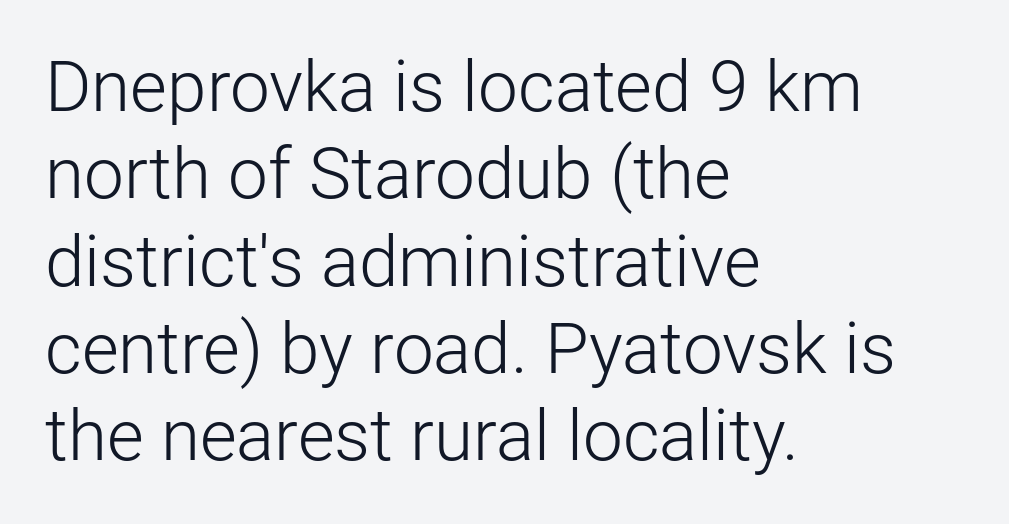
Q: Is the text bold? A: No.
Q: Is the text italic (slanted)? A: No, it is upright.
Q: Is the typeface a serif or a sans-serif typeface? A: Sans-serif.
Q: Is the text underlined? A: No.
Q: How is the paragraph aligned? A: Left-aligned.
Q: Is the spacing between letters normal or unusually wide? A: Normal.
Q: Width (condensed, normal, or wide)? A: Normal.
Q: Stroke contrast? A: Low.
Q: x-height? A: Medium.
Q: Monospaced? A: No.
